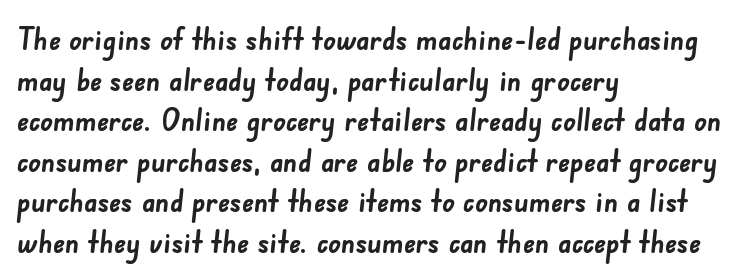
{"serif": "no", "bold": "yes", "weight": "semibold", "width": "normal", "stroke_contrast": "low", "x_height": "small", "monospaced": "no", "underline": "no", "align": "left", "line_spacing": "normal", "line_spacing_ratio": 1.31, "letter_spacing": "normal", "letter_spacing_em": 0.0, "glyph_px": 31}
